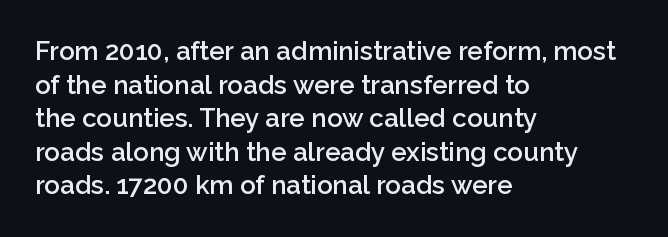
The image shows 26 px text type, upright; set left-aligned, normal line spacing (1.29x), normal letter spacing, not underlined.
